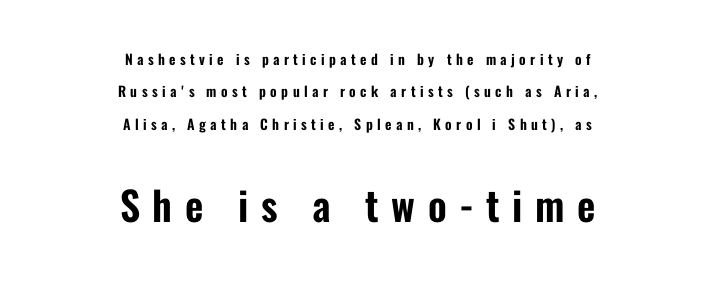
The image shows 40 px condensed sans-serif type, upright; set centered, loose line spacing (2.32x), unusually wide letter spacing (+0.31 em), not underlined; the second (bottom) block is 2.86x larger; low stroke contrast and a medium x-height.
